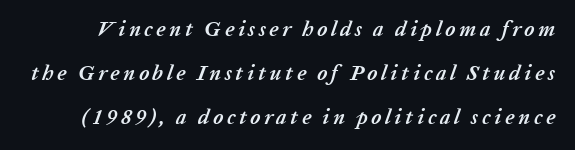
{"italic": "yes", "lean": "right", "slant_degrees": 20, "bold": "yes", "underline": "no", "line_spacing": "loose", "line_spacing_ratio": 2.09, "glyph_px": 21}
